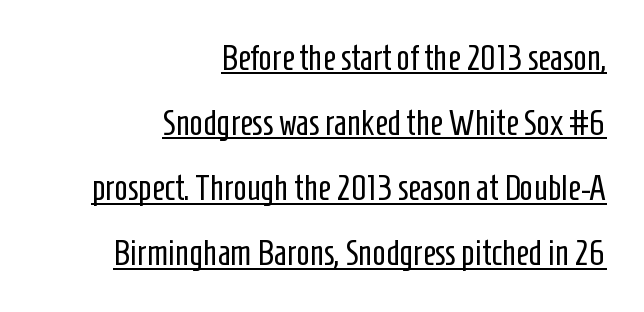
Q: Is the text bold? A: No.
Q: Is the text italic (slanted)? A: No, it is upright.
Q: Is the typeface a serif or a sans-serif typeface? A: Sans-serif.
Q: Is the text underlined? A: Yes.
Q: How is the paragraph aligned? A: Right-aligned.
Q: Is the spacing between letters normal or unusually wide? A: Normal.
Q: Width (condensed, normal, or wide)? A: Condensed.
Q: Stroke contrast? A: Low.
Q: x-height? A: Medium.
Q: Monospaced? A: No.
